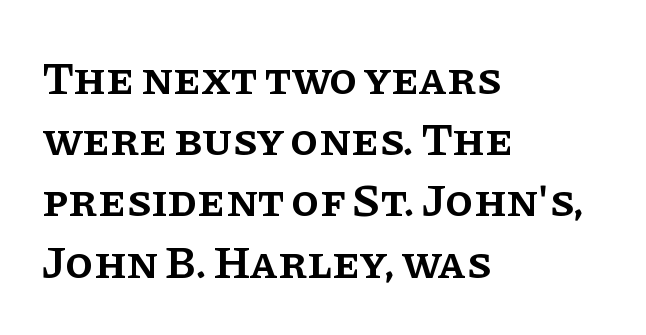
Q: Is the text bold? A: Semi-bold.
Q: Is the text italic (slanted)? A: No, it is upright.
Q: Is the typeface a serif or a sans-serif typeface? A: Serif.
Q: Is the text underlined? A: No.
Q: How is the paragraph aligned? A: Left-aligned.
Q: Is the spacing between letters normal or unusually wide? A: Normal.
Q: Is the spacing between lines tight, normal or loose? A: Normal.
Q: Width (condensed, normal, or wide)? A: Normal.
Q: Stroke contrast? A: Low.
Q: x-height? A: Large.
Q: Monospaced? A: No.
